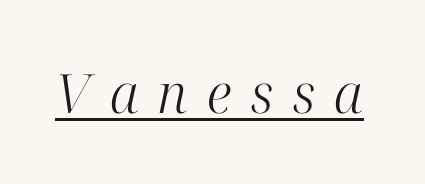
{"serif": "yes", "italic": "yes", "lean": "right", "slant_degrees": 12, "bold": "no", "weight": "light", "width": "normal", "stroke_contrast": "high", "x_height": "medium", "monospaced": "no", "underline": "yes", "letter_spacing": "wide", "letter_spacing_em": 0.35, "glyph_px": 54}
